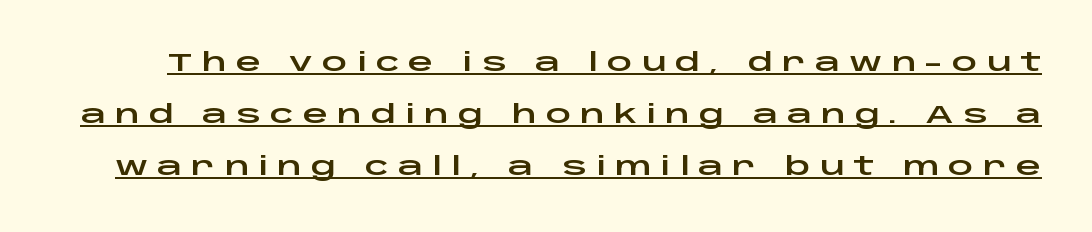
The image shows 25 px text type, upright; set loose line spacing (2.08x), unusually wide letter spacing (+0.36 em), underlined.
